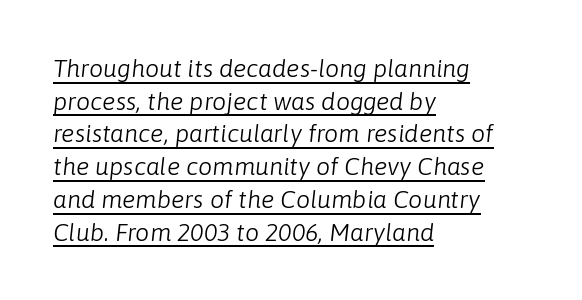
{"italic": "yes", "lean": "right", "slant_degrees": 6, "bold": "no", "underline": "yes", "align": "left", "line_spacing": "normal", "line_spacing_ratio": 1.31, "letter_spacing": "normal", "letter_spacing_em": 0.0, "glyph_px": 25}
